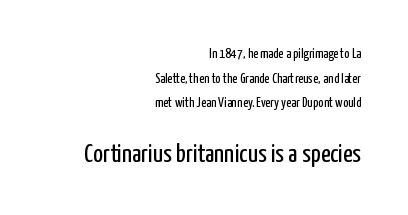
The image shows 26 px text type, upright; set right-aligned, line spacing 1.76x, normal letter spacing, not underlined; the second (bottom) block is 1.86x larger.
